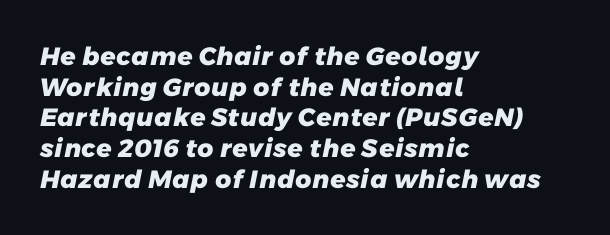
The image shows 25 px bold type; set left-aligned, line spacing 1.23x, normal letter spacing, not underlined.
